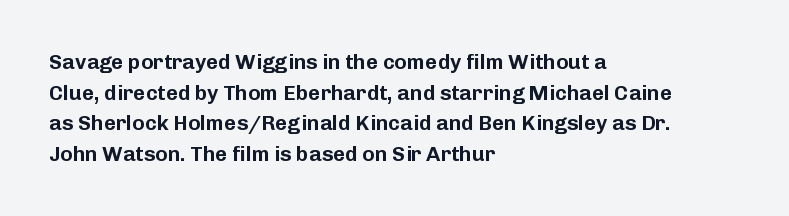
The image shows 21 px text type, upright; set left-aligned, normal line spacing (1.46x), normal letter spacing, not underlined.
